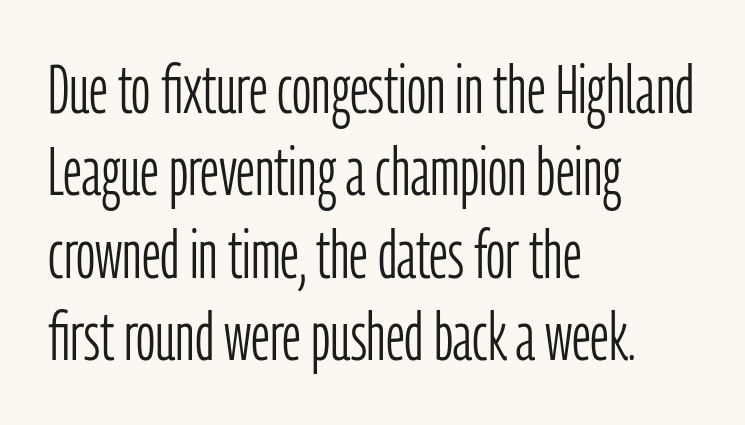
Left-aligned paragraph, ragged on the right. Check under the words: just untouched page. Each letter's strokes conclude bluntly, with no projecting serifs. Note the varied advance widths — an 'i' is clearly narrower than an 'm'.
